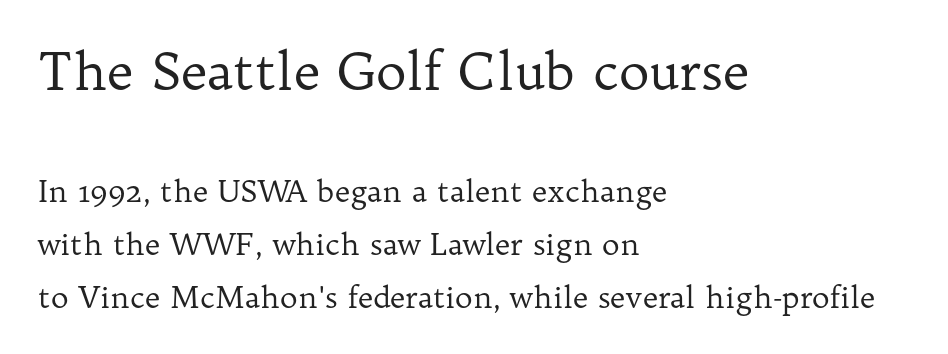
Two sizes are in play, and the larger belongs to the first block. The passage shown is typed in a proportional face where columns would drift. The strokes carry an ordinary text weight at most. Every row of glyphs begins at an identical x-position on the left. Rule under the text: the space is simply empty. The font family rendered here belongs to the serif group.
